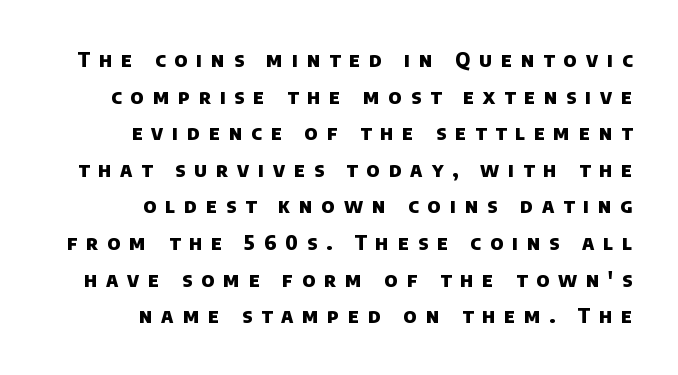
Q: Is the text bold? A: Yes.
Q: Is the text underlined? A: No.
Q: How is the paragraph aligned? A: Right-aligned.
Q: Is the spacing between letters normal or unusually wide? A: Unusually wide.
